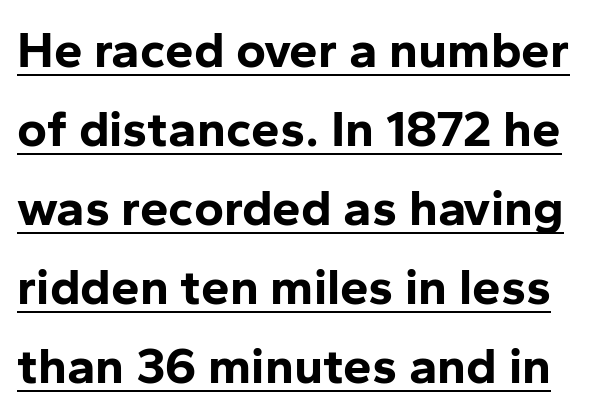
The image shows 51 px bold sans-serif type, upright; set normal line spacing (1.55x), normal letter spacing, underlined; low stroke contrast and a medium x-height.
